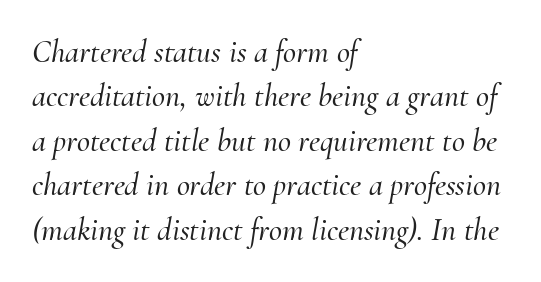
All the whitespace from short lines collects on the right. Looking at the ascenders, they clearly lean. The letters advance in unequal steps, a hallmark of proportional type. Type style note: has serifs.
